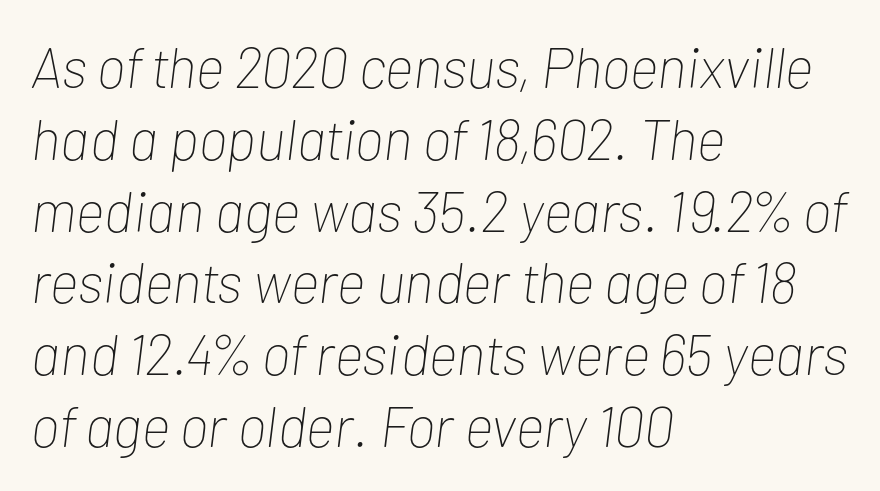
Glyph-to-glyph distance matches everyday printed text. Think standard paragraph weight, or any step lighter than that. If you drew a line through each stem, it would be angled. One glance says typical: line gaps are just what's usual. Plain, unruled lines of type.
